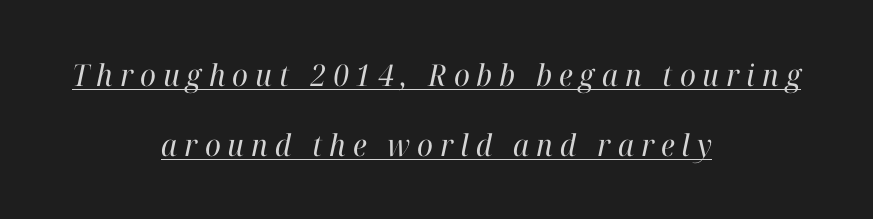
The image shows 30 px regular-weight serif type, italic (leaning right); set centered, loose line spacing (2.34x), unusually wide letter spacing (+0.23 em), underlined; high stroke contrast and a medium x-height.
